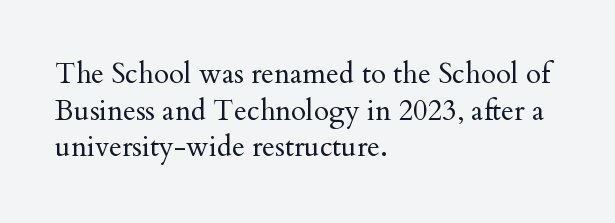
The image shows 28 px regular-weight serif type, upright; set left-aligned, normal line spacing (1.31x), normal letter spacing, not underlined; medium stroke contrast and a small x-height.
